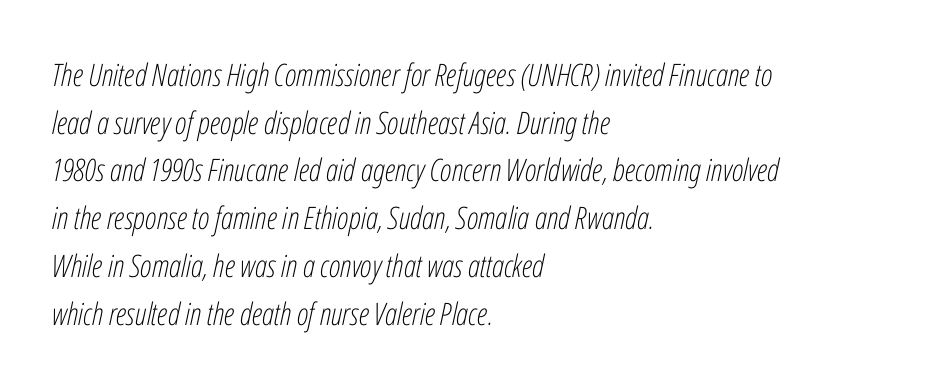
Q: Is the text bold? A: No.
Q: Is the text italic (slanted)? A: Yes, it leans right by about 12 degrees.
Q: Is the text underlined? A: No.
Q: How is the paragraph aligned? A: Left-aligned.
Q: Is the spacing between letters normal or unusually wide? A: Normal.
Q: Is the spacing between lines tight, normal or loose? A: Normal.
Q: Width (condensed, normal, or wide)? A: Condensed.
Q: Stroke contrast? A: Low.
Q: x-height? A: Medium.
Q: Monospaced? A: No.
